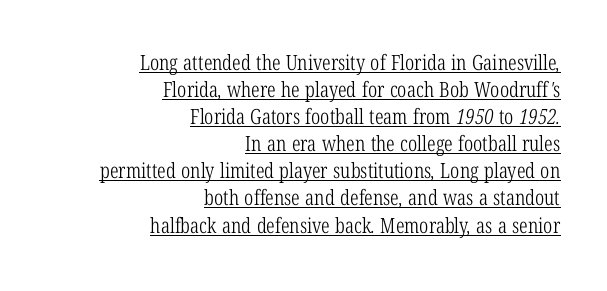
{"bold": "no", "underline": "yes", "align": "right", "line_spacing": "normal", "line_spacing_ratio": 1.29, "letter_spacing": "normal", "letter_spacing_em": 0.0, "glyph_px": 21}
